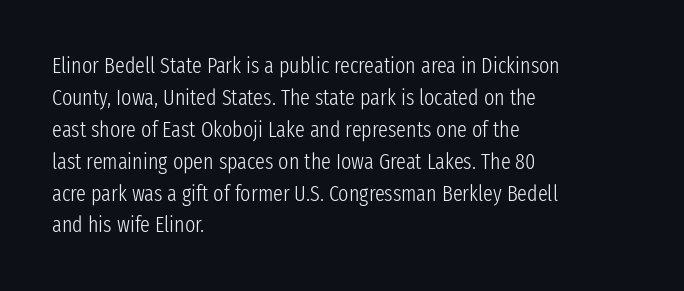
This sample uses an upright cut, with every glyph sitting square on the baseline. Check the space under the baseline: it is left empty. These lines are set flush left with a ragged right edge. Weight: not bold — regular or lighter.
